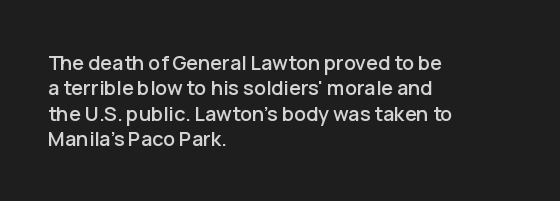
{"italic": "no", "underline": "no", "align": "left", "line_spacing": "normal", "line_spacing_ratio": 1.27, "letter_spacing": "normal", "letter_spacing_em": 0.0, "glyph_px": 20}
